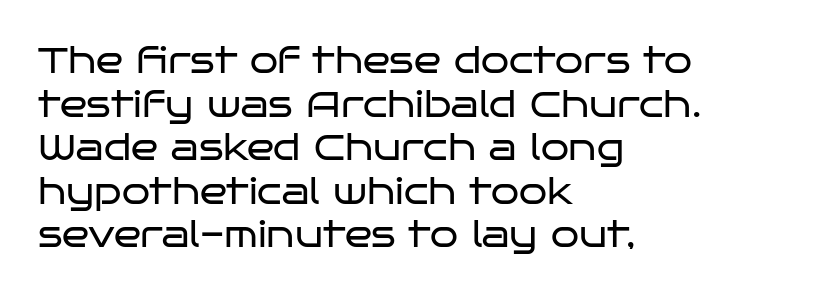
Q: Is the text bold? A: No.
Q: Is the text italic (slanted)? A: No, it is upright.
Q: Is the typeface a serif or a sans-serif typeface? A: Sans-serif.
Q: Is the text underlined? A: No.
Q: How is the paragraph aligned? A: Left-aligned.
Q: Is the spacing between letters normal or unusually wide? A: Normal.
Q: Width (condensed, normal, or wide)? A: Wide.
Q: Stroke contrast? A: Low.
Q: x-height? A: Large.
Q: Monospaced? A: No.
